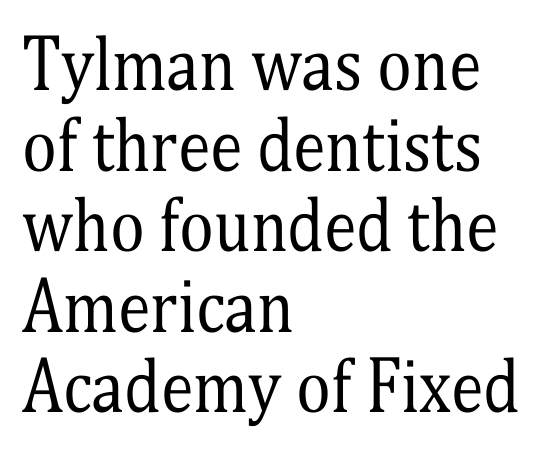
There is no visible air inserted between adjacent glyphs. The typeface has the unassuming heft of standard copy or less. The text was rendered using a seriffed face with decorative stroke endings. The strip under each line holds only bare page. In terms of posture, this sample is upright.
